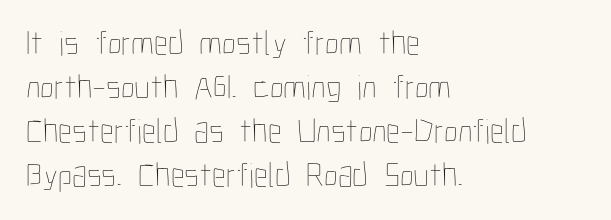
Characters follow at the spacing the type designer built in. Short and long lines alike share a common starting point at left. These lines were composed using upright roman letters. Unmarked baselines from the first word to the last. Regarding leading, the lines here are spaced in the standard way.
